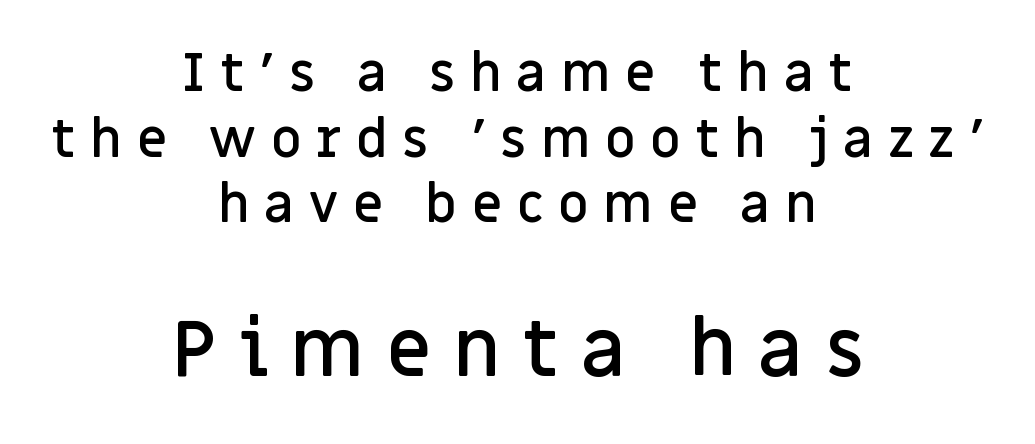
{"serif": "no", "italic": "no", "bold": "semi", "weight": "semibold", "width": "normal", "stroke_contrast": "low", "x_height": "large", "monospaced": "no", "underline": "no", "align": "center", "line_spacing_ratio": 1.24, "letter_spacing": "wide", "letter_spacing_em": 0.27, "larger_block": "second", "size_ratio": 1.49, "glyph_px": 79}
